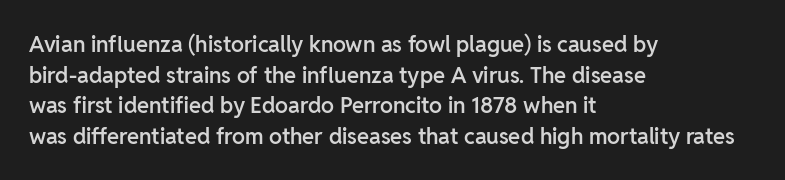
The image shows 22 px text type, upright; set left-aligned, normal line spacing (1.39x), normal letter spacing, not underlined.
